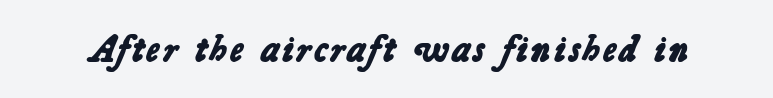
{"serif": "no", "bold": "yes", "weight": "bold", "width": "normal", "stroke_contrast": "low", "x_height": "medium", "monospaced": "no", "underline": "no", "letter_spacing": "normal", "letter_spacing_em": 0.0, "glyph_px": 38}
